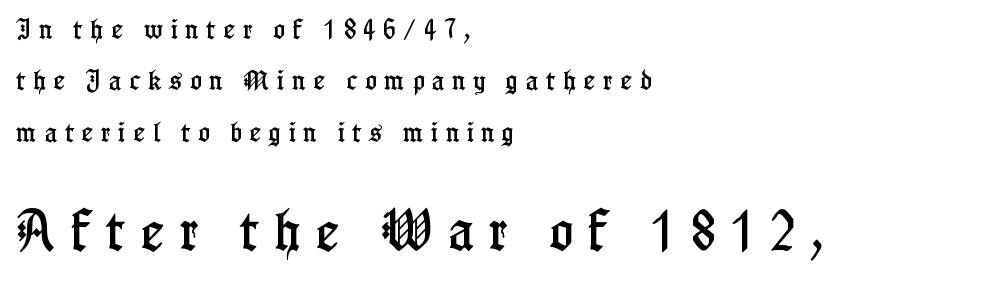
Observe the wide spacing: letters keep a clear distance from each other. If you squint, the bottom block still reads clearly — it's the larger of the two. These lines stack with their left ends in a neat column. Interline gaps are noticeably wide in this sample. The letters stand straight up with perfectly vertical stems. The letters carry serifs — small finishing strokes at the ends of their stems.
